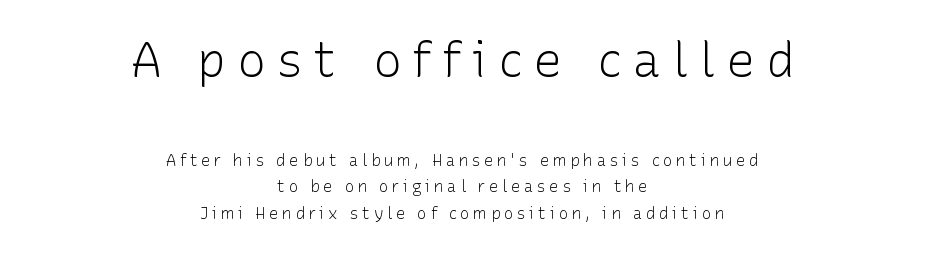
Nope, not italic — everything's standing straight. Reading down the block, each line starts at a different indent, mirrored at its end. This reads as an unemphasized weight, regular at the heaviest. Tracking value appears strongly positive — letters spread wide. Only glyphs here, with clear space below each row. The text was rendered using a sans face with plain stroke endings.
